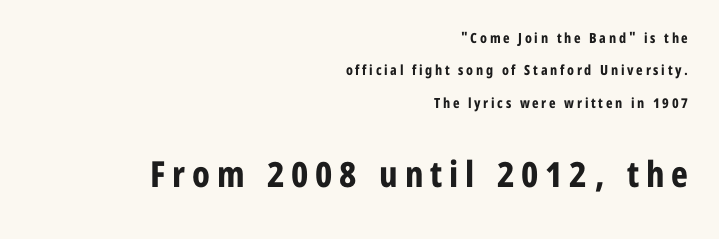
The image shows 36 px bold, condensed sans-serif type, upright; set right-aligned, loose line spacing (2.32x), not underlined; the second (bottom) block is 2.57x larger; low stroke contrast and a medium x-height.
